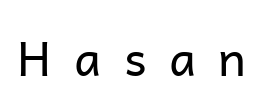
Q: Is the text bold? A: No.
Q: Is the text italic (slanted)? A: No, it is upright.
Q: Is the typeface a serif or a sans-serif typeface? A: Sans-serif.
Q: Is the text underlined? A: No.
Q: Is the spacing between letters normal or unusually wide? A: Unusually wide.
Q: Width (condensed, normal, or wide)? A: Normal.
Q: Stroke contrast? A: Low.
Q: x-height? A: Medium.
Q: Monospaced? A: No.
